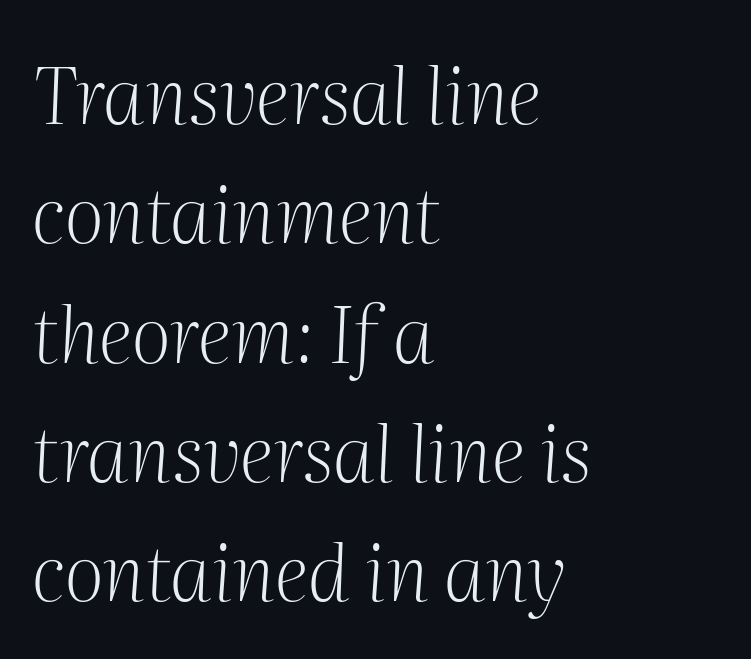
{"serif": "yes", "italic": "yes", "lean": "right", "slant_degrees": 2, "bold": "no", "weight": "light", "width": "normal", "stroke_contrast": "medium", "x_height": "medium", "monospaced": "no", "underline": "no", "align": "left", "line_spacing": "normal", "line_spacing_ratio": 1.53, "letter_spacing": "normal", "letter_spacing_em": 0.0, "glyph_px": 78}
